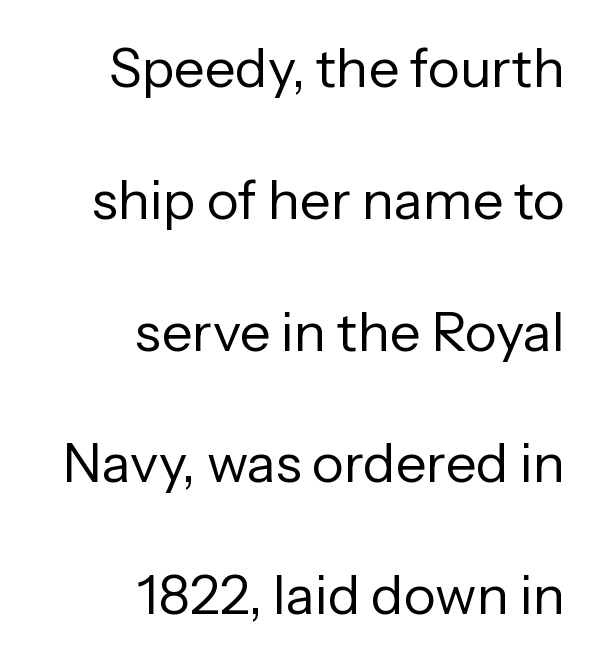
Leftover space on each line is placed entirely before the opening word. The face used here is a sans, in the tradition of grotesques and geometrics. The designer dialed line spacing up above the default. Ink coverage per letter is moderate at most. Ascenders rise straight up at ninety degrees. Descender tails drop into unmarked territory.
